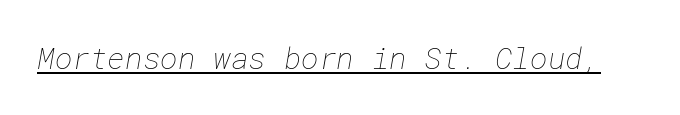
The image shows 30 px thin type; set normal letter spacing, underlined; low stroke contrast and a medium x-height.
